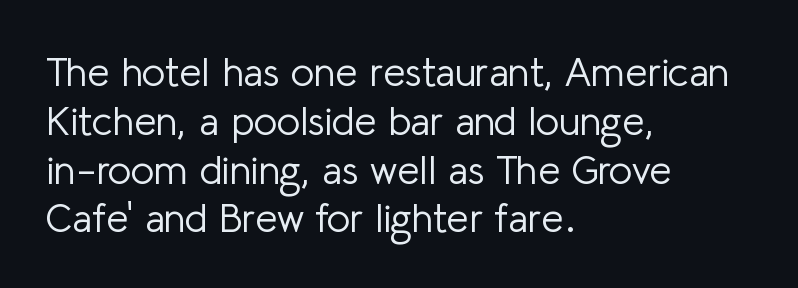
Q: Is the text bold? A: No.
Q: Is the text italic (slanted)? A: No, it is upright.
Q: Is the typeface a serif or a sans-serif typeface? A: Sans-serif.
Q: Is the text underlined? A: No.
Q: How is the paragraph aligned? A: Left-aligned.
Q: Is the spacing between letters normal or unusually wide? A: Normal.
Q: Width (condensed, normal, or wide)? A: Normal.
Q: Stroke contrast? A: Low.
Q: x-height? A: Medium.
Q: Monospaced? A: No.
